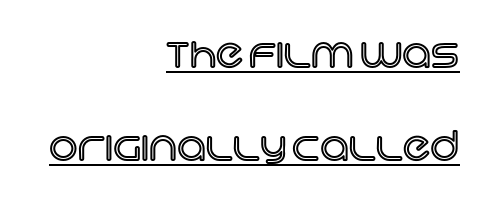
Q: Is the text italic (slanted)? A: No, it is upright.
Q: Is the text underlined? A: Yes.
Q: How is the paragraph aligned? A: Right-aligned.
Q: Is the spacing between letters normal or unusually wide? A: Normal.
Q: Is the spacing between lines tight, normal or loose? A: Loose.
Q: Width (condensed, normal, or wide)? A: Normal.
Q: x-height? A: Large.
Q: Monospaced? A: No.
